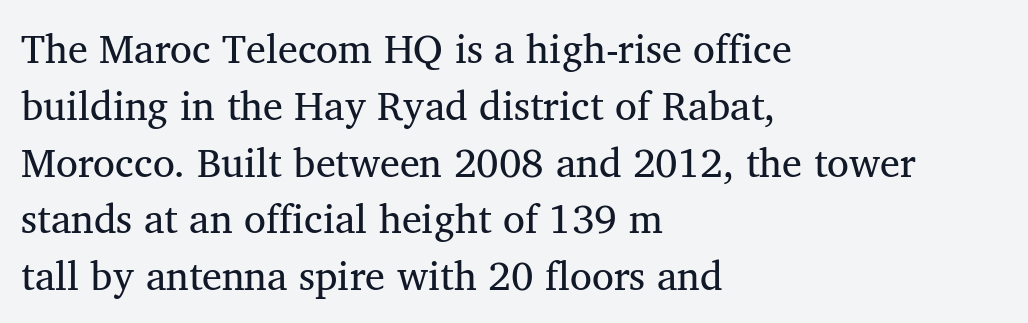
Regarding serifs, this sample has them. Do the characters align in a grid? No, the font is proportional. How are the letters spaced? Ordinarily, with no added tracking. The lines sit at an ordinary, default distance from one another.
